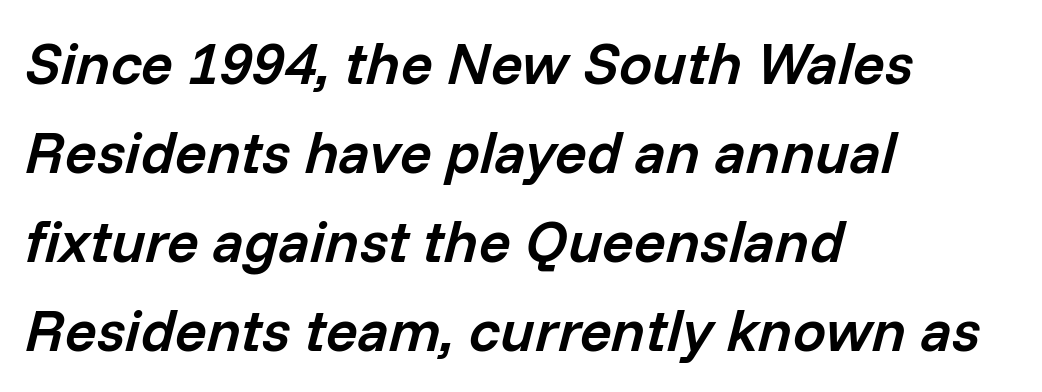
The letters advance in unequal steps, a hallmark of proportional type. The font's italic variant was chosen for this text. Students, note that the glyphs here touch the page at normal intervals. Reading down the block, your eye returns to a fixed left position each line. Normally led — the rows are evenly, conventionally spaced. The string is rendered with underlining switched off.
